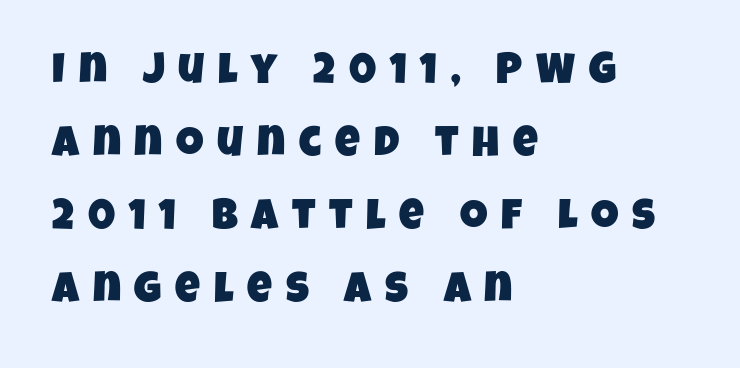
{"serif": "no", "width": "condensed", "stroke_contrast": "low", "x_height": "large", "monospaced": "no", "underline": "no", "align": "left", "line_spacing": "normal", "line_spacing_ratio": 1.7, "letter_spacing": "wide", "letter_spacing_em": 0.32, "glyph_px": 43}
